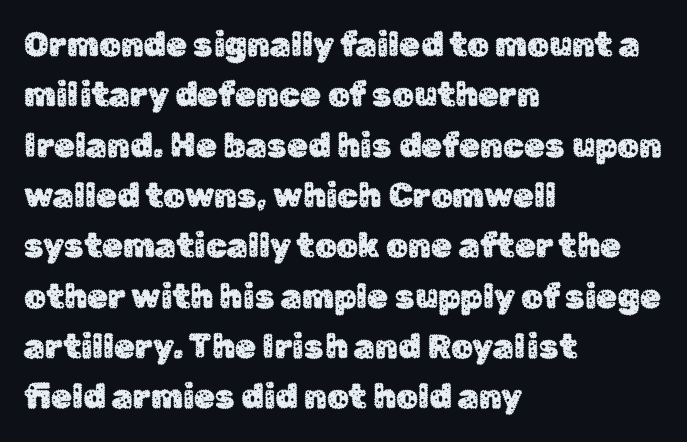
{"serif": "no", "italic": "no", "width": "normal", "stroke_contrast": "low", "x_height": "medium", "monospaced": "no", "underline": "no", "align": "left", "line_spacing": "normal", "line_spacing_ratio": 1.48, "letter_spacing": "normal", "letter_spacing_em": 0.0, "glyph_px": 34}
